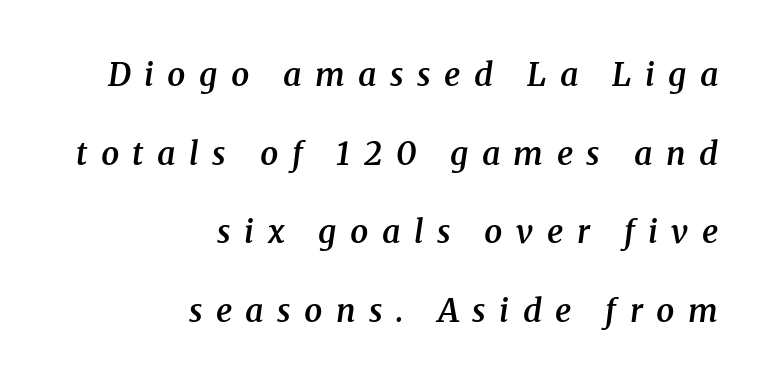
The image shows 32 px semibold serif type, italic (leaning right); set right-aligned, loose line spacing (2.46x), unusually wide letter spacing (+0.42 em), not underlined; medium stroke contrast and a medium x-height.
